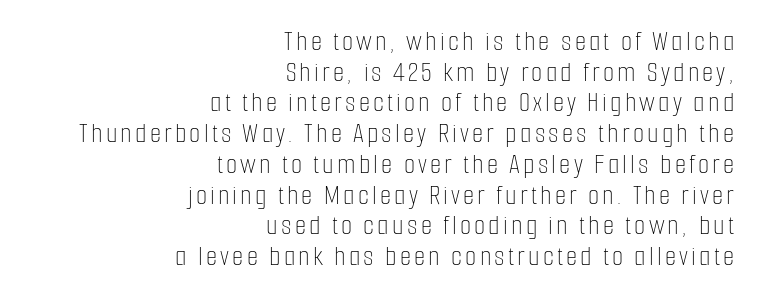
The image shows 29 px thin, condensed type, upright; set right-aligned, tight line spacing (1.06x), not underlined; low stroke contrast and a medium x-height.
